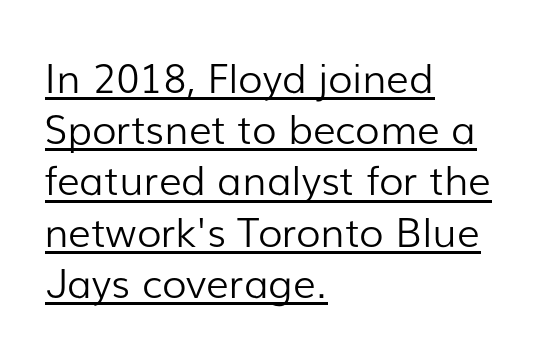
The image shows 40 px light sans-serif type, upright; set left-aligned, normal line spacing (1.28x), normal letter spacing, underlined; low stroke contrast and a medium x-height.
